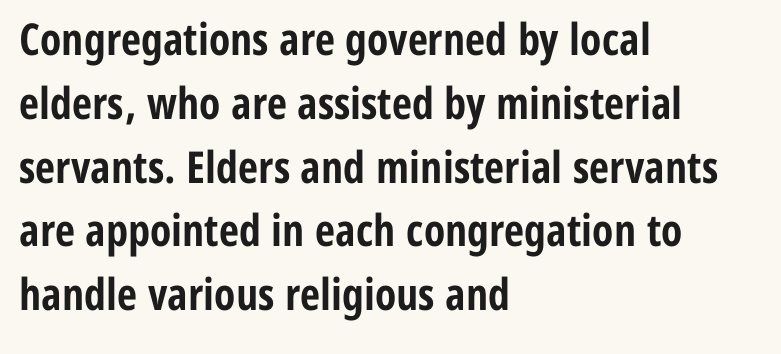
The passage shown is typed in a proportional face where columns would drift. The paragraph shown leans on its left margin. This is the regular roman posture of the typeface. The block of text has a typical density, with ordinary space between rows. The tracking reads as untouched default to a designer's eye.
